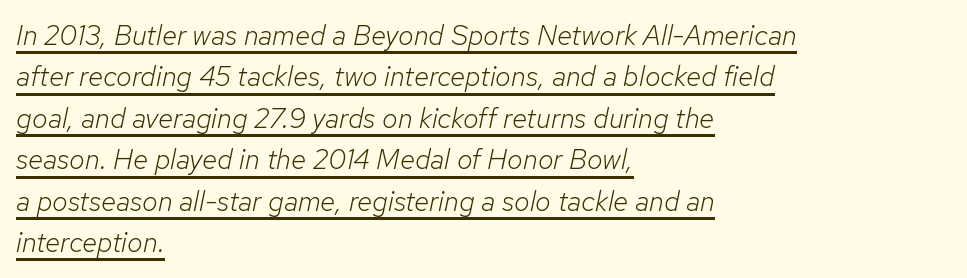
Whoever set this chose a conventional vertical rhythm. Is this a heavy cut? Hardly; it is regular or lighter. Notice how the stems are inclined rather than vertical — that's the hallmark of italics. These lines are rendered in a variable-pitch font. Notice how a bar underscores the lettering throughout. A typesetter would call this zero additional tracking.
